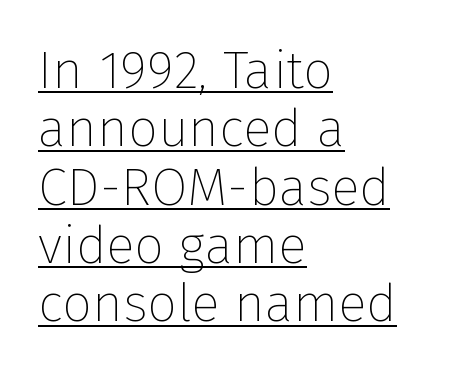
Line beginnings align vertically; line endings do not. Weight: in the light-to-regular range. Caption: lettering with a line underneath. Note the varied advance widths — an 'i' is clearly narrower than an 'm'. Every stem runs plumb, perpendicular to the baseline.
